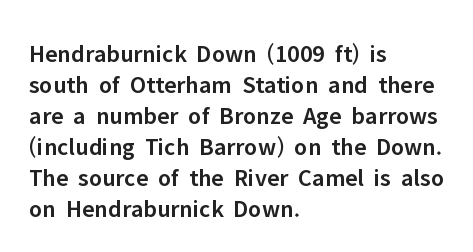
{"italic": "no", "bold": "semi", "underline": "no", "align": "left", "line_spacing_ratio": 1.24, "letter_spacing": "normal", "letter_spacing_em": 0.0, "glyph_px": 25}
